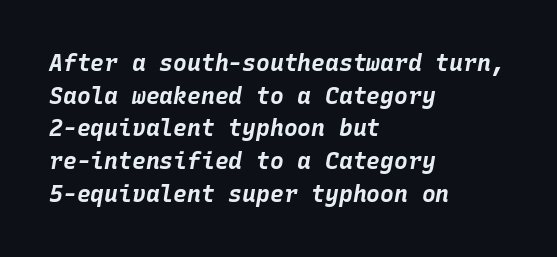
The glyphs look as if they've been sheared to an angle. Quick note: underline off. The rag falls on the right side of this text block. Is the type bold? Yes — the strokes are clearly thick and heavy. Leading: standard.
